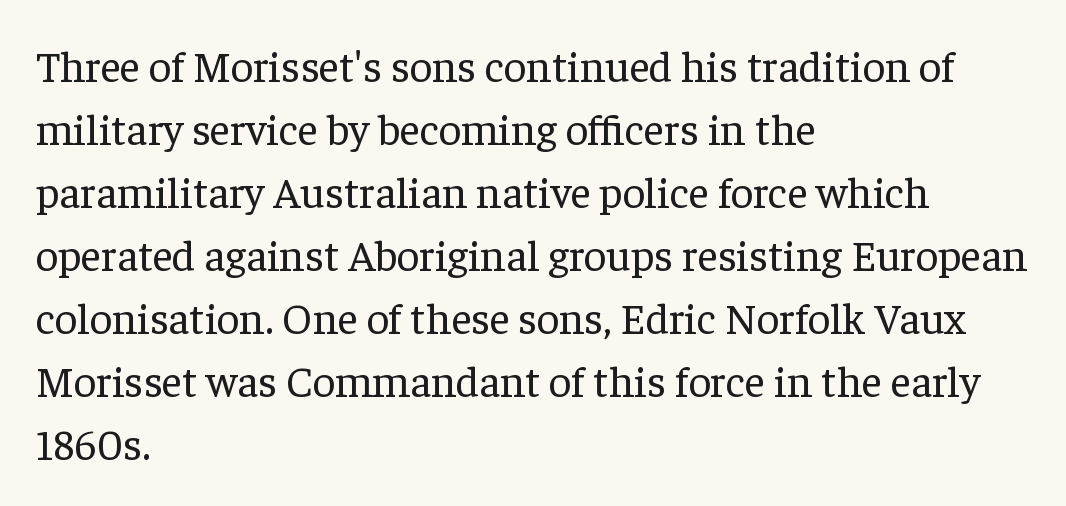
Q: Is the text bold? A: No.
Q: Is the text italic (slanted)? A: No, it is upright.
Q: Is the typeface a serif or a sans-serif typeface? A: Serif.
Q: Is the text underlined? A: No.
Q: How is the paragraph aligned? A: Left-aligned.
Q: Is the spacing between letters normal or unusually wide? A: Normal.
Q: Is the spacing between lines tight, normal or loose? A: Normal.
Q: Width (condensed, normal, or wide)? A: Normal.
Q: Stroke contrast? A: Low.
Q: x-height? A: Medium.
Q: Monospaced? A: No.
